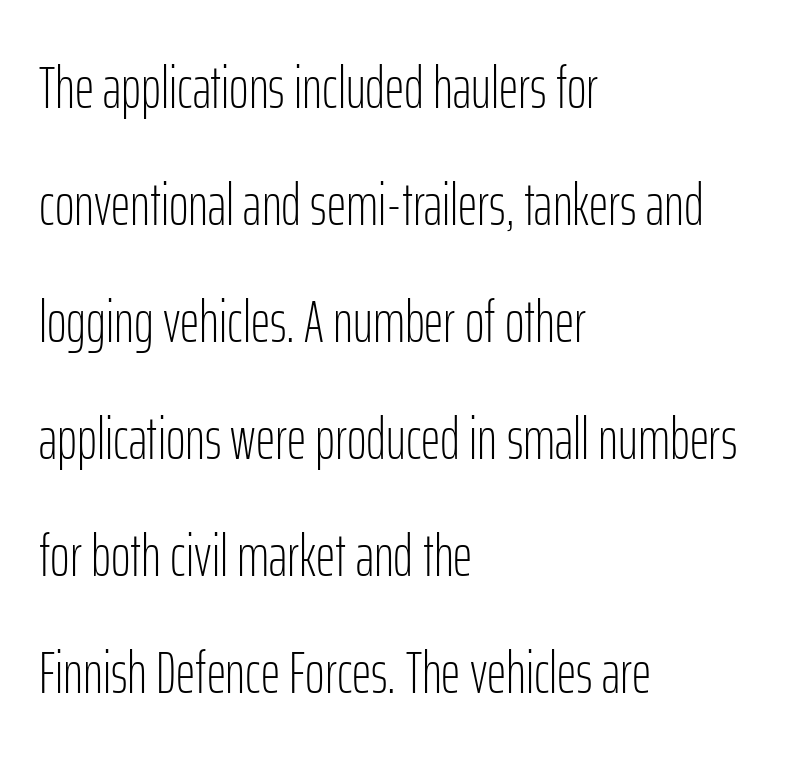
Short note: letters normally spaced. Stems and bowls with no extra thickness — not bold. The letters stand upright; this is a roman face. You could fit nearly another row in the gap between these rows. Looks like regular typesetting: each glyph gets only the width it needs.
